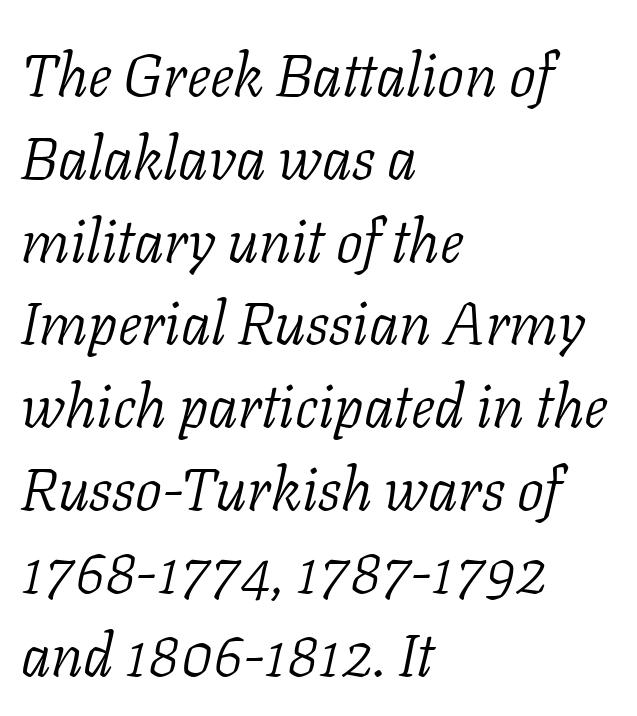
{"serif": "yes", "italic": "yes", "lean": "right", "slant_degrees": 11, "bold": "no", "weight": "light", "width": "normal", "stroke_contrast": "low", "x_height": "medium", "monospaced": "no", "underline": "no", "align": "left", "line_spacing": "normal", "line_spacing_ratio": 1.38, "letter_spacing": "normal", "letter_spacing_em": 0.0, "glyph_px": 60}
